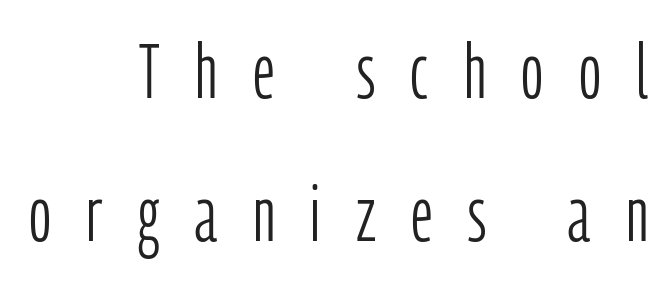
{"serif": "no", "italic": "no", "bold": "no", "weight": "light", "width": "condensed", "stroke_contrast": "low", "x_height": "medium", "monospaced": "no", "underline": "no", "align": "right", "line_spacing_ratio": 1.86, "letter_spacing": "wide", "letter_spacing_em": 0.46, "glyph_px": 77}
